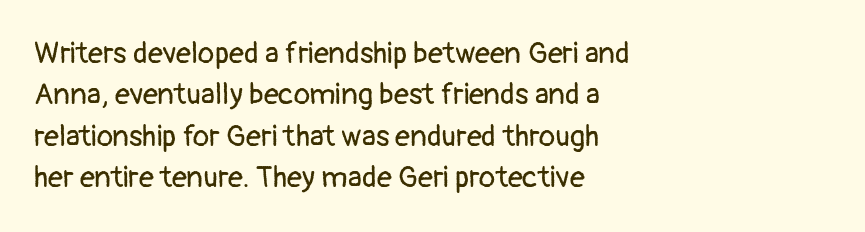
Notice how the stems are strictly vertical — no italics here. Type without underlining. Layout note: lines flush left. The face used here is rendered with its standard letterfit. The face used here is proportionally spaced, like ordinary book or web type.
